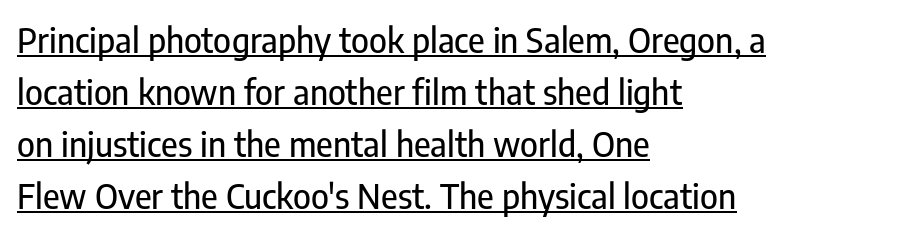
Q: Is the text italic (slanted)? A: No, it is upright.
Q: Is the typeface a serif or a sans-serif typeface? A: Sans-serif.
Q: Is the text underlined? A: Yes.
Q: How is the paragraph aligned? A: Left-aligned.
Q: Is the spacing between letters normal or unusually wide? A: Normal.
Q: Is the spacing between lines tight, normal or loose? A: Normal.
Q: Width (condensed, normal, or wide)? A: Condensed.
Q: Stroke contrast? A: Low.
Q: x-height? A: Medium.
Q: Monospaced? A: No.
